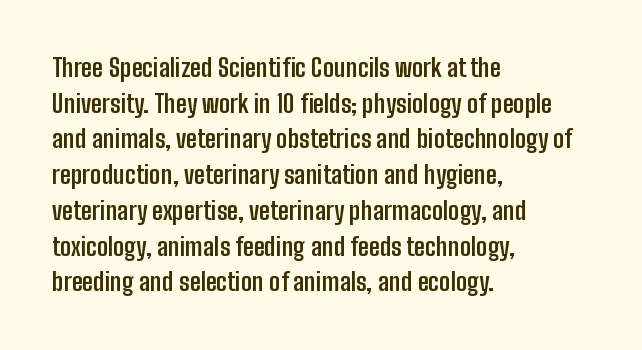
This rendering leaves character spacing at its baseline value. Any mark beneath the type? The region is blank. This is roman type, the default non-slanted kind. Pretty heavy lettering here — definitely bold. Notice how descenders clear the ascenders below comfortably — that's standard leading. All the whitespace from short lines collects on the right.
